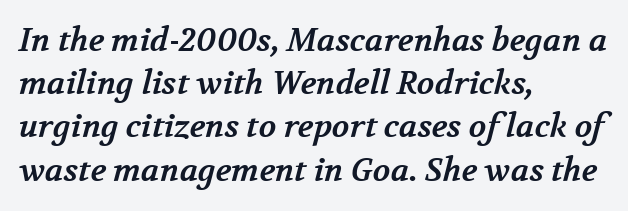
The image shows 32 px bold serif type; set left-aligned, normal line spacing (1.35x), normal letter spacing, not underlined; medium stroke contrast and a medium x-height.
